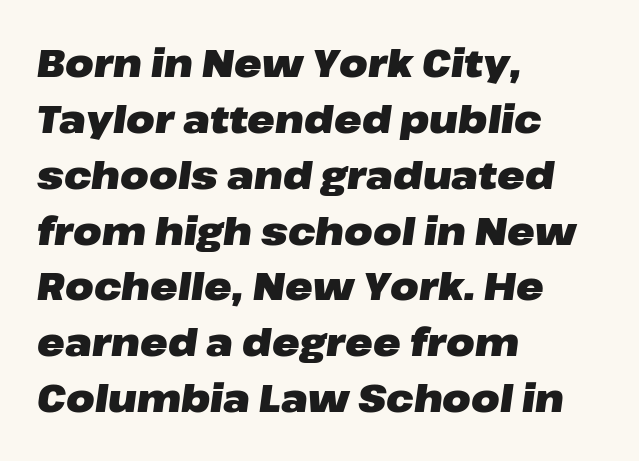
Tall strokes in this sample are angled rather than plumb. Think of a printed novel: that variable character pitch is what you see here. Unmarked baselines from the first word to the last. This sample is left-justified, so line endings fall wherever the words run out.
